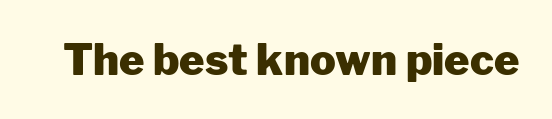
Set as a true bold cut, around the 700 mark. This rendering leaves character spacing at its baseline value. Serifs: no, the terminals of the letterforms are clean. Underlining? Definitely not there.
